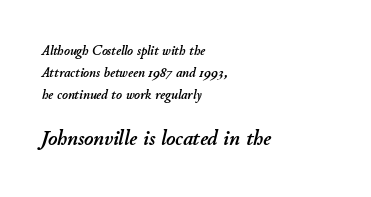
The image shows 22 px text type, italic (leaning right); set left-aligned, normal line spacing (1.57x), normal letter spacing, not underlined; the second (bottom) block is 1.57x larger.
